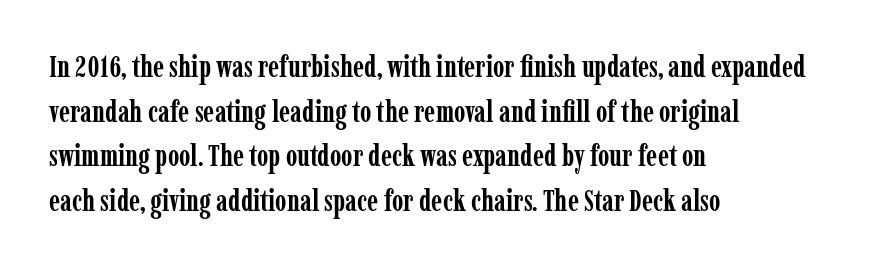
Every character sits straight up, as roman type does. I'd describe the lettering as bold — thick and assertive. A normal amount of white space separates one row of letters from the next. There is no visible air inserted between adjacent glyphs.
